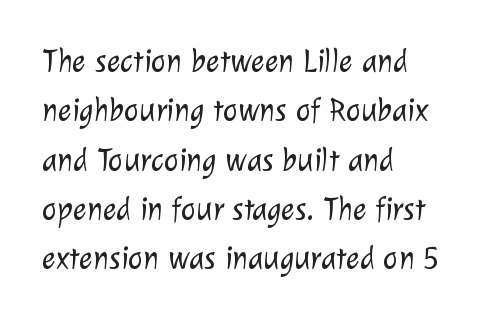
{"serif": "no", "bold": "no", "weight": "light", "width": "normal", "stroke_contrast": "low", "x_height": "medium", "monospaced": "no", "underline": "no", "align": "left", "line_spacing": "normal", "line_spacing_ratio": 1.54, "letter_spacing": "normal", "letter_spacing_em": 0.0, "glyph_px": 32}
